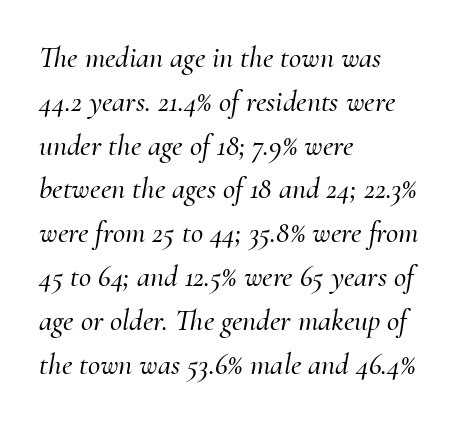
Q: Is the text italic (slanted)? A: Yes, it leans right by about 10 degrees.
Q: Is the typeface a serif or a sans-serif typeface? A: Serif.
Q: Is the text underlined? A: No.
Q: How is the paragraph aligned? A: Left-aligned.
Q: Is the spacing between letters normal or unusually wide? A: Normal.
Q: Is the spacing between lines tight, normal or loose? A: Normal.
Q: Width (condensed, normal, or wide)? A: Normal.
Q: Stroke contrast? A: Medium.
Q: x-height? A: Small.
Q: Monospaced? A: No.
